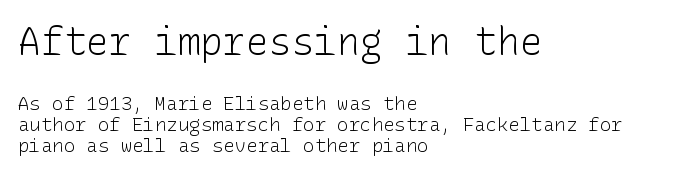
{"serif": "no", "italic": "no", "bold": "no", "weight": "light", "width": "normal", "stroke_contrast": "low", "x_height": "medium", "underline": "no", "align": "left", "line_spacing": "tight", "line_spacing_ratio": 1.11, "letter_spacing": "normal", "letter_spacing_em": 0.0, "larger_block": "first", "size_ratio": 2.0, "glyph_px": 38}
